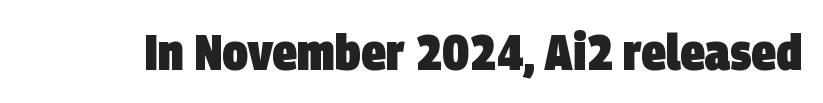
{"serif": "no", "bold": "yes", "weight": "heavy", "width": "condensed", "stroke_contrast": "low", "x_height": "large", "monospaced": "no", "underline": "no", "letter_spacing": "normal", "letter_spacing_em": 0.0, "glyph_px": 50}
